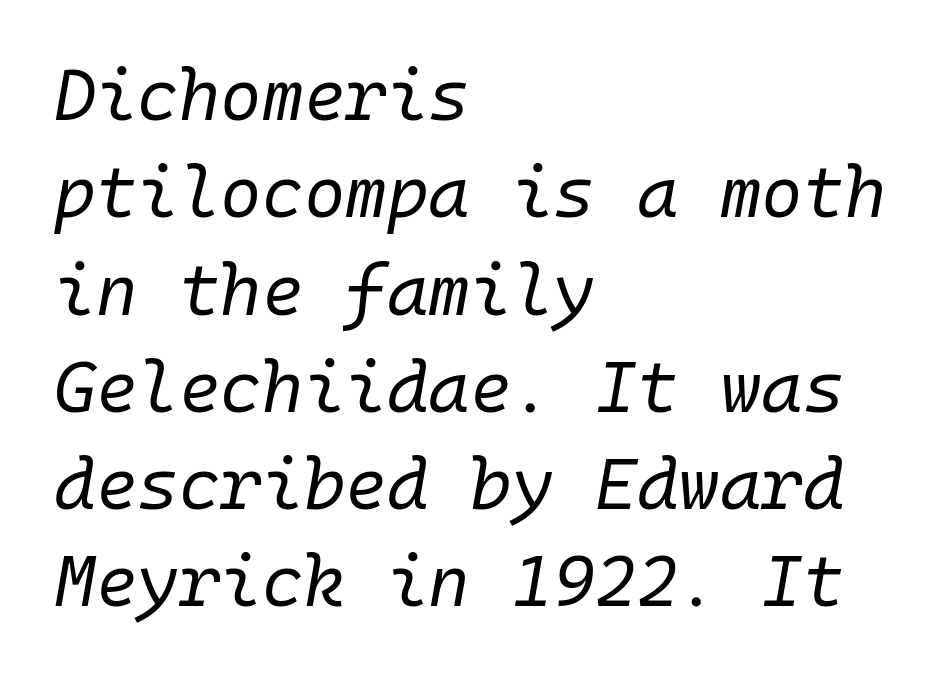
Characters are canted at an angle relative to the baseline's perpendicular. Line starts are locked; line ends wander. A typesetter would call this monospace, since all characters share one set width. Spacing between characters is what you'd get straight out of the box.
